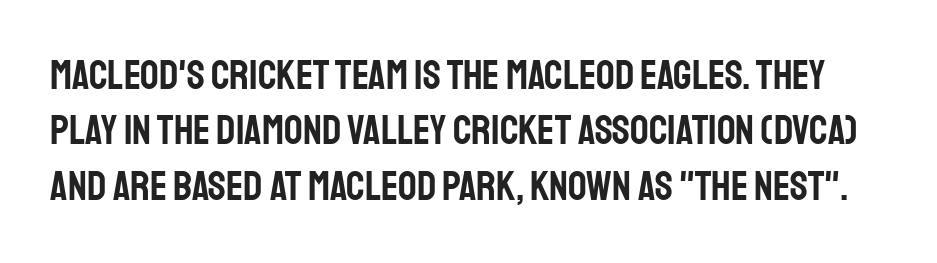
{"serif": "no", "italic": "no", "width": "condensed", "stroke_contrast": "low", "x_height": "large", "monospaced": "no", "underline": "no", "line_spacing": "normal", "line_spacing_ratio": 1.35, "letter_spacing": "normal", "letter_spacing_em": 0.0, "glyph_px": 41}
